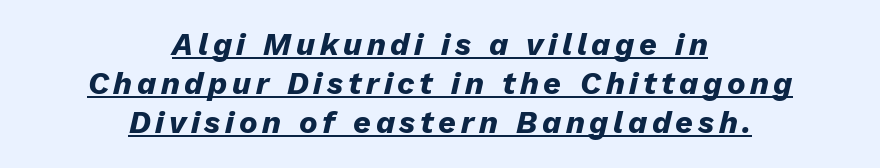
The image shows 31 px heavy type, italic (leaning right); set centered, normal line spacing (1.26x), underlined; low stroke contrast and a medium x-height.
